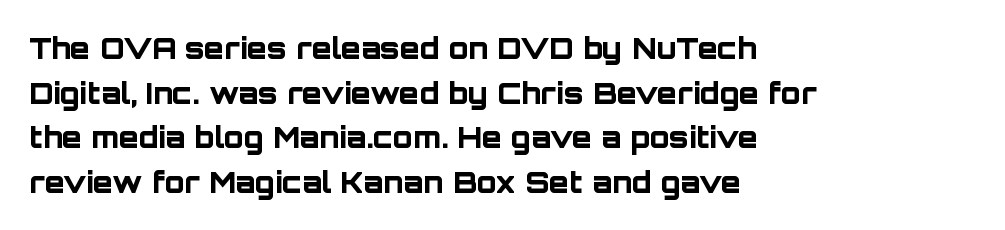
Q: Is the text bold? A: Yes.
Q: Is the text italic (slanted)? A: No, it is upright.
Q: Is the typeface a serif or a sans-serif typeface? A: Sans-serif.
Q: Is the text underlined? A: No.
Q: How is the paragraph aligned? A: Left-aligned.
Q: Is the spacing between letters normal or unusually wide? A: Normal.
Q: Is the spacing between lines tight, normal or loose? A: Normal.
Q: Width (condensed, normal, or wide)? A: Normal.
Q: Stroke contrast? A: Low.
Q: x-height? A: Large.
Q: Monospaced? A: No.
